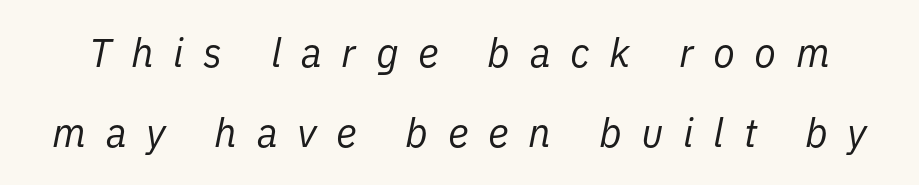
A quiet, ordinary-to-light weight characterises the typeface. The gaps between neighbouring characters are conspicuously large. Note the varied advance widths — an 'i' is clearly narrower than an 'm'. This sample uses an oblique cut, with every glyph tilted off the vertical. Anything drawn beneath the words? Only blank space. Vertical spacing — loose.
